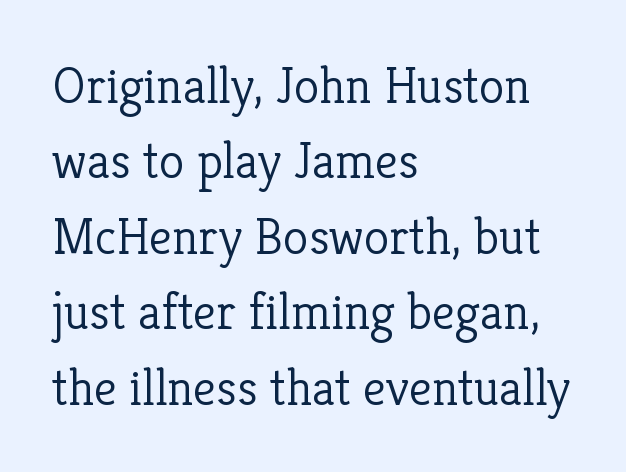
How are the letters spaced? Ordinarily, with no added tracking. Normally led — the rows are evenly, conventionally spaced. Is this a fixed-width face? No — the glyphs have proportional, varying widths. In terms of letterform style, serifs are clearly present. The foot of each line stays bare and open. Caption: multi-line text, flush left, ragged right.
